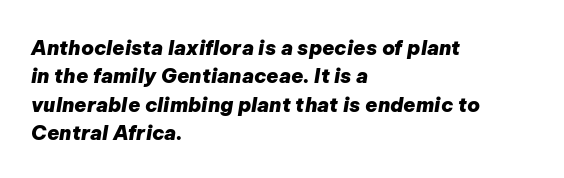
The image shows 20 px bold type, italic (leaning right); set left-aligned, normal line spacing (1.42x), normal letter spacing, not underlined.
